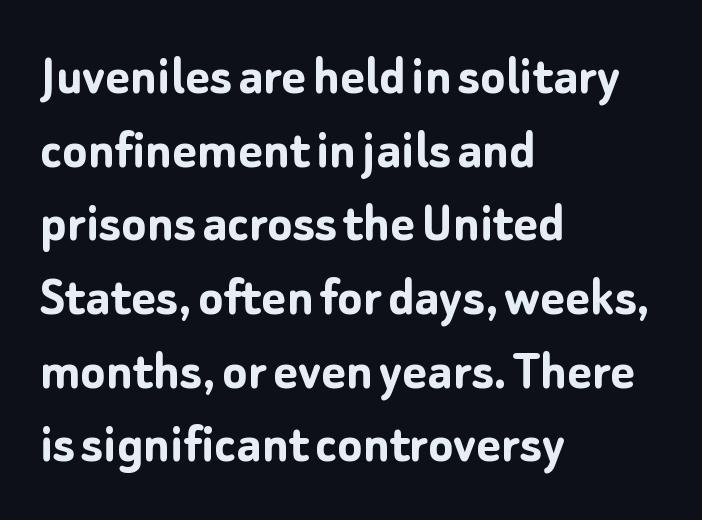
{"serif": "no", "italic": "no", "bold": "yes", "weight": "semibold", "width": "normal", "stroke_contrast": "low", "x_height": "medium", "monospaced": "no", "underline": "no", "align": "left", "line_spacing": "normal", "line_spacing_ratio": 1.27, "letter_spacing": "normal", "letter_spacing_em": 0.0, "glyph_px": 58}
